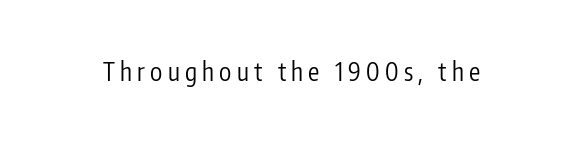
Any mark beneath the type? The region is blank. A light-to-regular cut is what we see here. Does extra space separate the letters? Yes, quite a lot of it. The lettering holds an erect, upright posture throughout.
